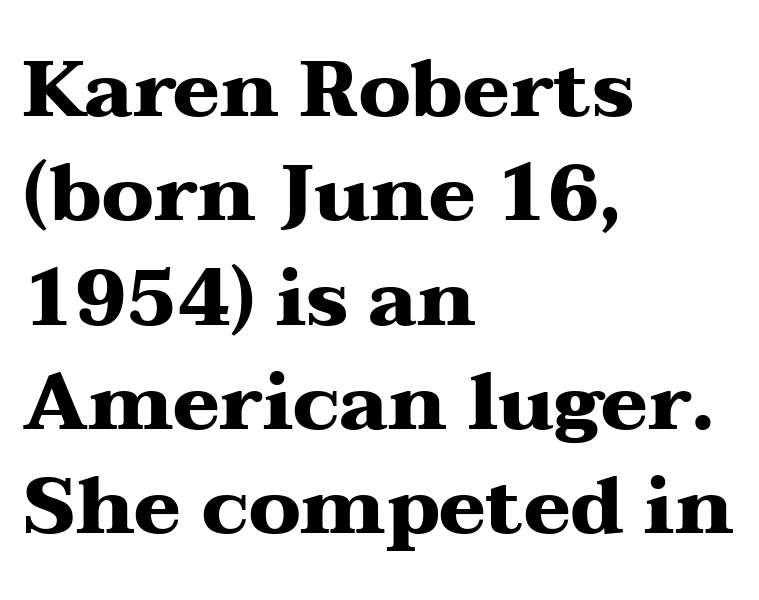
The image shows 79 px heavy, wide serif type, upright; set left-aligned, normal line spacing (1.32x), normal letter spacing, not underlined; medium stroke contrast and a medium x-height.
